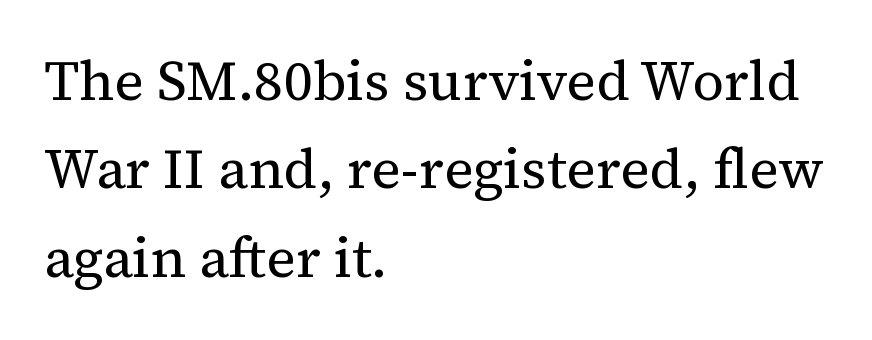
Q: Is the text bold? A: No.
Q: Is the text italic (slanted)? A: No, it is upright.
Q: Is the typeface a serif or a sans-serif typeface? A: Serif.
Q: Is the text underlined? A: No.
Q: How is the paragraph aligned? A: Left-aligned.
Q: Is the spacing between letters normal or unusually wide? A: Normal.
Q: Is the spacing between lines tight, normal or loose? A: Normal.
Q: Width (condensed, normal, or wide)? A: Normal.
Q: Stroke contrast? A: Medium.
Q: x-height? A: Medium.
Q: Monospaced? A: No.
